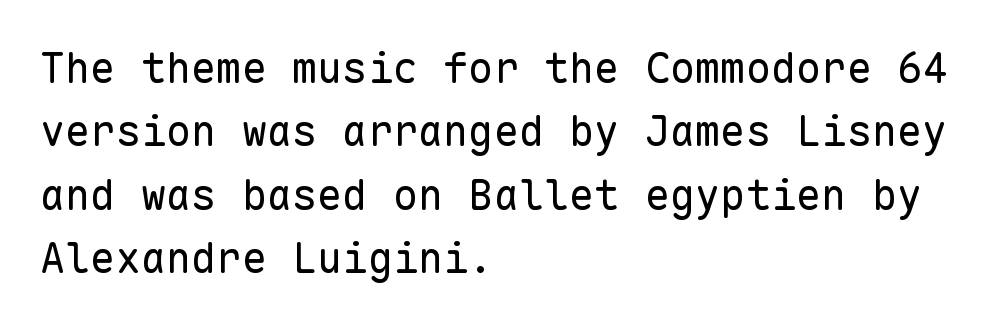
The image shows 42 px regular-weight sans-serif type, upright, monospaced; set left-aligned, normal line spacing (1.51x), normal letter spacing, not underlined; low stroke contrast and a medium x-height.
